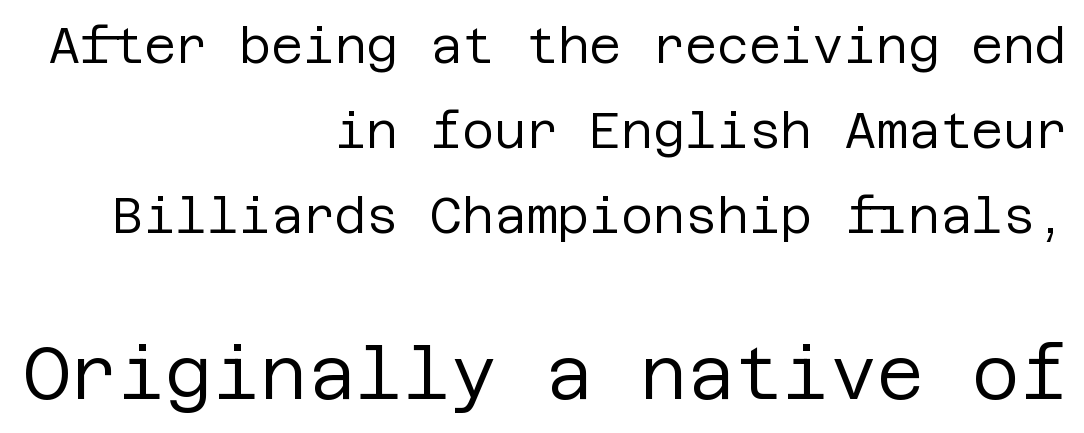
{"serif": "no", "italic": "no", "bold": "no", "weight": "regular", "width": "normal", "stroke_contrast": "low", "x_height": "large", "underline": "no", "align": "right", "line_spacing_ratio": 1.73, "letter_spacing": "normal", "letter_spacing_em": 0.0, "larger_block": "second", "size_ratio": 1.49, "glyph_px": 73}
